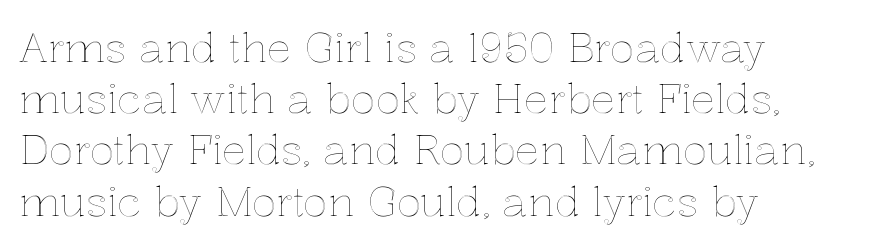
{"italic": "no", "width": "normal", "x_height": "medium", "monospaced": "no", "underline": "no", "align": "left", "line_spacing": "normal", "line_spacing_ratio": 1.25, "letter_spacing": "normal", "letter_spacing_em": 0.0, "glyph_px": 41}
